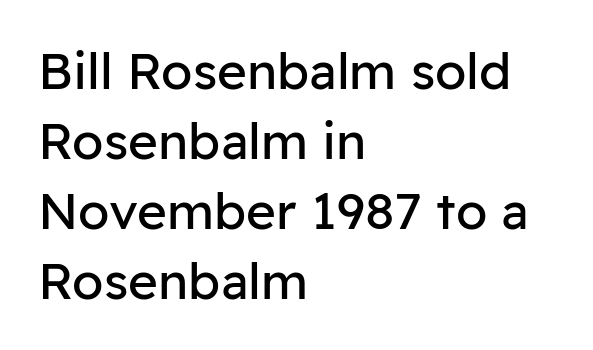
Q: Is the text bold? A: No.
Q: Is the text italic (slanted)? A: No, it is upright.
Q: Is the typeface a serif or a sans-serif typeface? A: Sans-serif.
Q: Is the text underlined? A: No.
Q: How is the paragraph aligned? A: Left-aligned.
Q: Is the spacing between letters normal or unusually wide? A: Normal.
Q: Is the spacing between lines tight, normal or loose? A: Normal.
Q: Width (condensed, normal, or wide)? A: Normal.
Q: Stroke contrast? A: Low.
Q: x-height? A: Medium.
Q: Monospaced? A: No.
